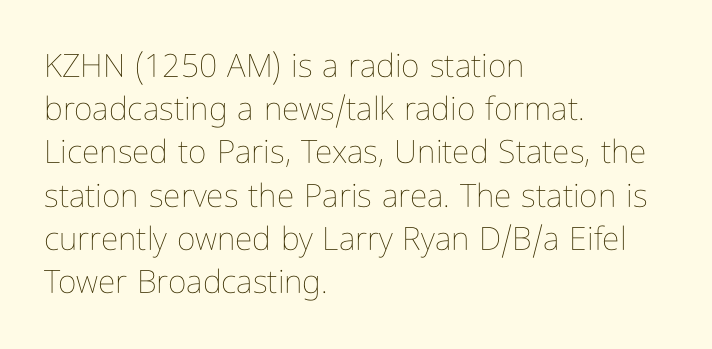
The image shows 32 px thin, condensed type, upright; set left-aligned, normal line spacing (1.35x), normal letter spacing, not underlined; low stroke contrast and a medium x-height.
